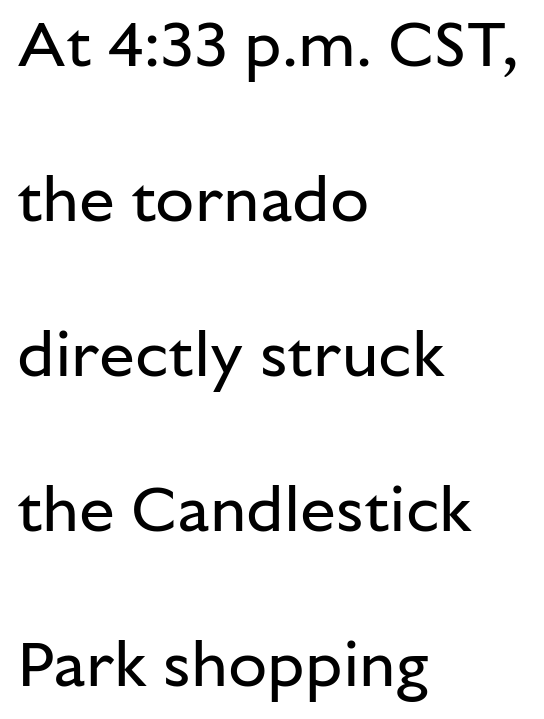
{"serif": "no", "italic": "no", "bold": "no", "weight": "regular", "width": "normal", "stroke_contrast": "low", "x_height": "medium", "monospaced": "no", "underline": "no", "align": "left", "line_spacing": "loose", "line_spacing_ratio": 2.42, "letter_spacing": "normal", "letter_spacing_em": 0.0, "glyph_px": 64}
